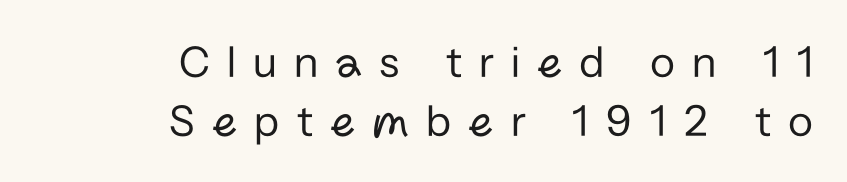
{"serif": "no", "italic": "no", "bold": "no", "weight": "regular", "width": "normal", "stroke_contrast": "low", "x_height": "medium", "monospaced": "no", "underline": "no", "align": "right", "line_spacing": "normal", "line_spacing_ratio": 1.28, "letter_spacing": "wide", "letter_spacing_em": 0.37, "glyph_px": 46}
